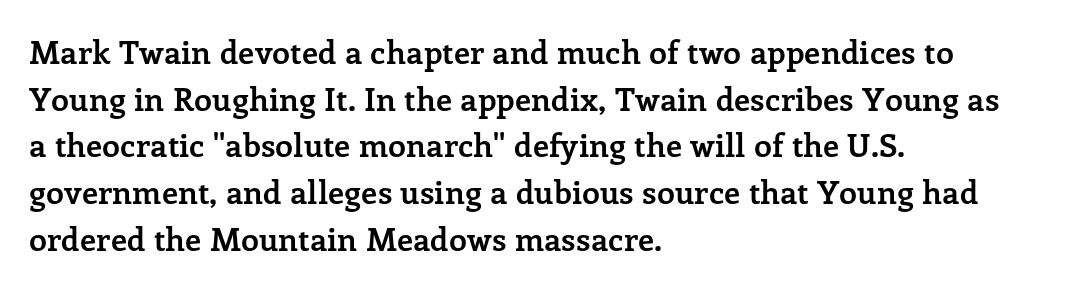
The image shows 32 px semibold serif type, upright; set left-aligned, normal line spacing (1.46x), normal letter spacing, not underlined; low stroke contrast and a medium x-height.
